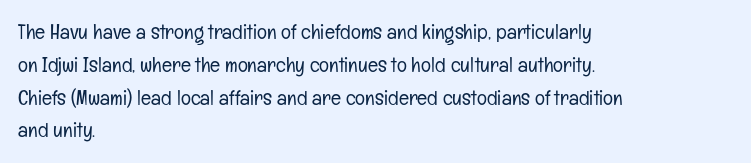
Upright lettering throughout. The rows are spaced the way most documents space them. These lines stack with their left ends in a neat column. The space beneath each line is pristine and unruled. This sample uses plain, unmodified letter spacing. Stem width sits at or under what a default text font uses.
